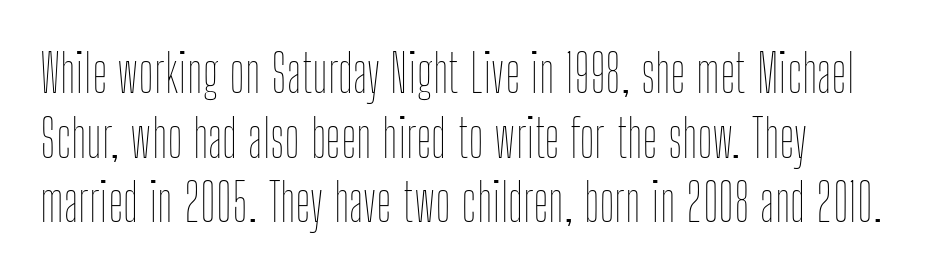
The image shows 53 px thin, condensed type, upright; set line spacing 1.22x, normal letter spacing, not underlined; low stroke contrast and a medium x-height.
